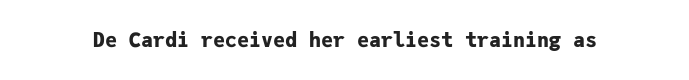
{"italic": "no", "bold": "yes", "underline": "no", "letter_spacing": "normal", "letter_spacing_em": 0.0, "glyph_px": 20}
